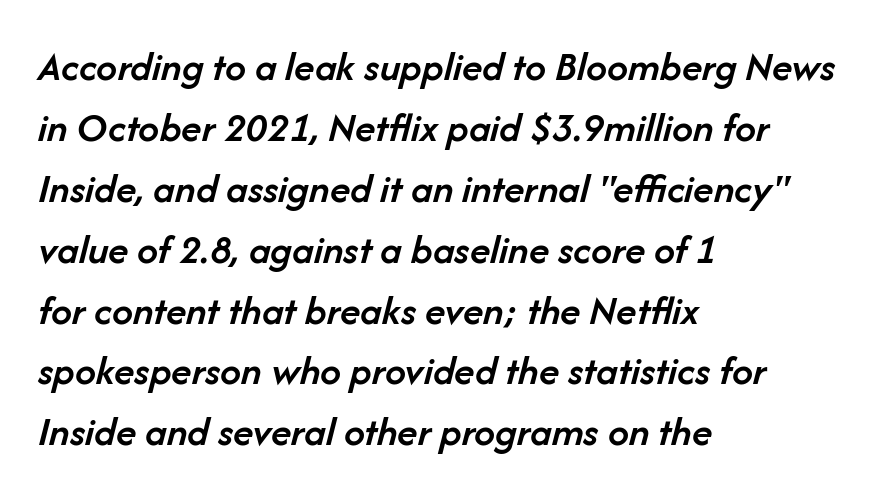
{"italic": "yes", "lean": "right", "slant_degrees": 14, "bold": "semi", "weight": "semibold", "width": "normal", "stroke_contrast": "low", "x_height": "medium", "monospaced": "no", "underline": "no", "align": "left", "line_spacing": "normal", "line_spacing_ratio": 1.45, "letter_spacing": "normal", "letter_spacing_em": 0.0, "glyph_px": 42}
